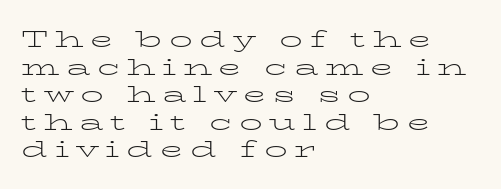
The lettering holds an erect, upright posture throughout. Caption: expanded tracking, letters set apart. Plain, unruled lines of type. A classic flush-left, rag-right setting is used for this passage. This reads as an unemphasized weight, regular at the heaviest.
